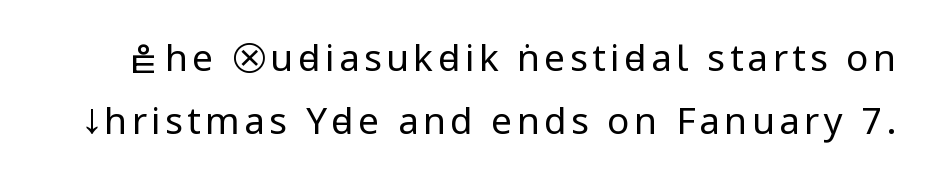
Q: Is the text bold? A: No.
Q: Is the text italic (slanted)? A: No, it is upright.
Q: Is the typeface a serif or a sans-serif typeface? A: Sans-serif.
Q: Is the text underlined? A: No.
Q: Is the spacing between lines tight, normal or loose? A: Normal.
Q: Width (condensed, normal, or wide)? A: Condensed.
Q: Stroke contrast? A: Low.
Q: x-height? A: Large.
Q: Monospaced? A: No.
